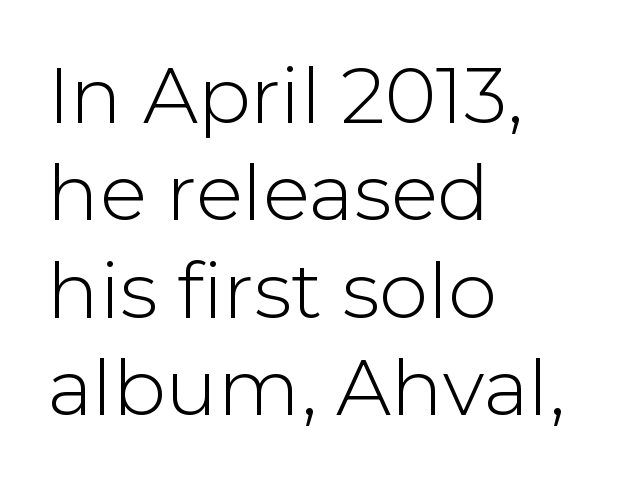
The image shows 78 px light sans-serif type, upright; set left-aligned, normal line spacing (1.25x), normal letter spacing, not underlined; low stroke contrast and a medium x-height.
